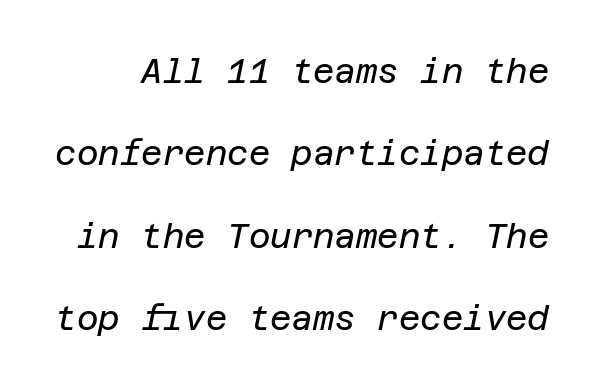
{"italic": "yes", "lean": "right", "slant_degrees": 12, "bold": "no", "weight": "regular", "width": "normal", "stroke_contrast": "low", "x_height": "large", "underline": "no", "line_spacing": "loose", "line_spacing_ratio": 2.5, "letter_spacing": "normal", "letter_spacing_em": 0.0, "glyph_px": 33}
